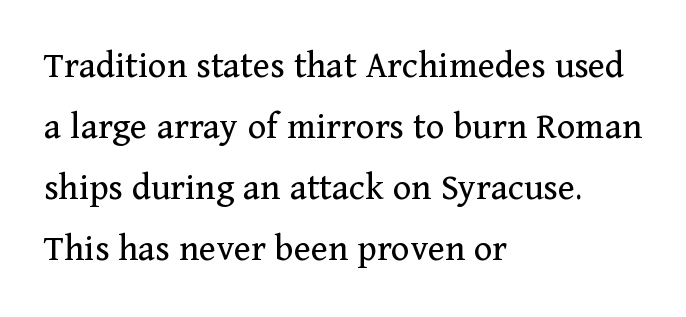
The image shows 39 px regular-weight serif type, upright; set left-aligned, normal line spacing (1.56x), normal letter spacing, not underlined; medium stroke contrast and a medium x-height.
